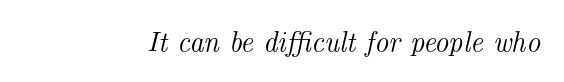
{"serif": "yes", "italic": "yes", "lean": "right", "slant_degrees": 14, "width": "normal", "stroke_contrast": "medium", "x_height": "small", "monospaced": "no", "underline": "no", "letter_spacing": "normal", "letter_spacing_em": 0.0, "glyph_px": 28}
